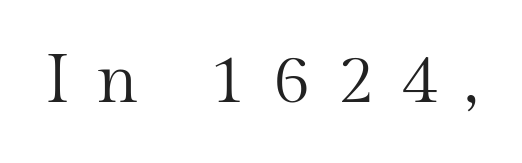
{"serif": "yes", "italic": "no", "bold": "no", "weight": "regular", "width": "normal", "stroke_contrast": "medium", "x_height": "medium", "monospaced": "no", "underline": "no", "letter_spacing": "wide", "letter_spacing_em": 0.39, "glyph_px": 68}
